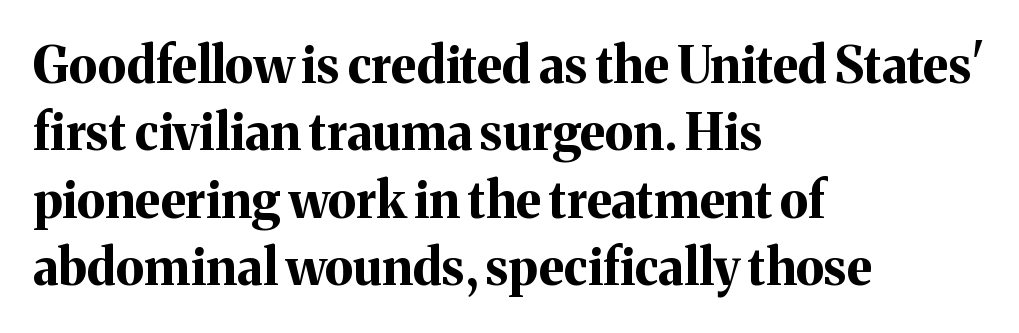
{"serif": "yes", "italic": "no", "bold": "yes", "weight": "bold", "width": "normal", "stroke_contrast": "medium", "x_height": "medium", "monospaced": "no", "underline": "no", "align": "left", "line_spacing": "normal", "line_spacing_ratio": 1.35, "letter_spacing": "normal", "letter_spacing_em": 0.0, "glyph_px": 50}
